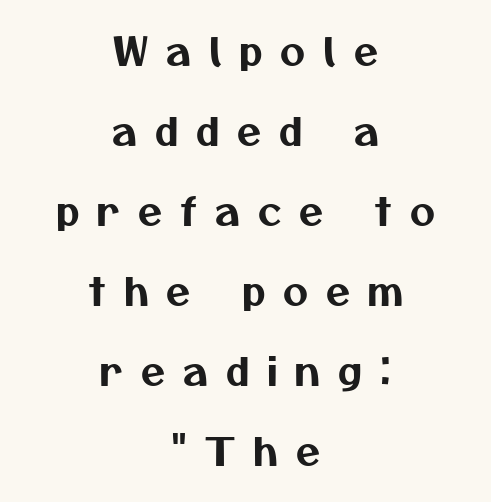
Q: Is the typeface a serif or a sans-serif typeface? A: Sans-serif.
Q: Is the text underlined? A: No.
Q: How is the paragraph aligned? A: Centered.
Q: Is the spacing between letters normal or unusually wide? A: Unusually wide.
Q: Is the spacing between lines tight, normal or loose? A: Loose.
Q: Width (condensed, normal, or wide)? A: Normal.
Q: Stroke contrast? A: Medium.
Q: x-height? A: Medium.
Q: Monospaced? A: No.
